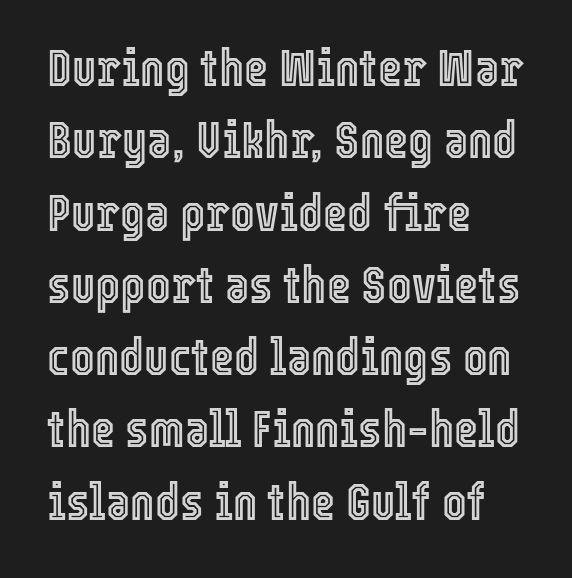
The designer left line spacing at the default. This sample uses plain, unmodified letter spacing. Character widths vary here, with narrow letters taking less room than wide ones. You can tell it's not italic because the verticals are truly vertical. Only glyphs here, with clear space below each row.
